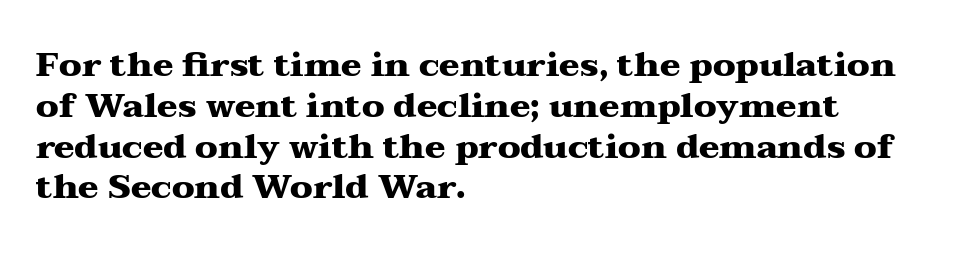
The image shows 34 px heavy, wide serif type, upright; set left-aligned, line spacing 1.2x, normal letter spacing, not underlined; medium stroke contrast and a medium x-height.
